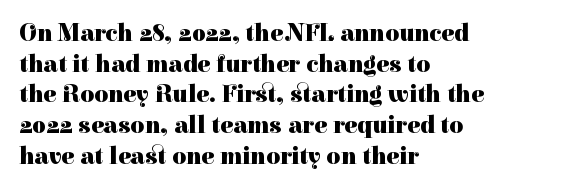
The image shows 24 px bold type, upright; set left-aligned, normal line spacing (1.28x), normal letter spacing, not underlined.
